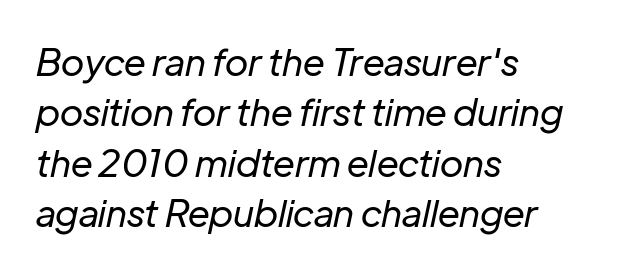
The image shows 37 px regular-weight type, italic (leaning right); set left-aligned, normal line spacing (1.36x), normal letter spacing, not underlined; low stroke contrast and a medium x-height.
